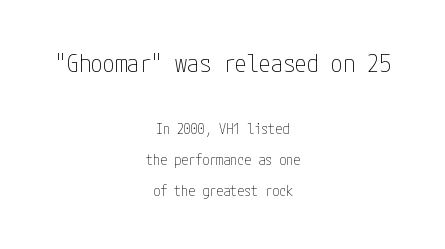
These lines keep a tight, regular rhythm from letter to letter. Two sizes are in play, and the larger belongs to the first block. Layout note: lines centered. The typesetting does not lean heavy: it is not bold.
